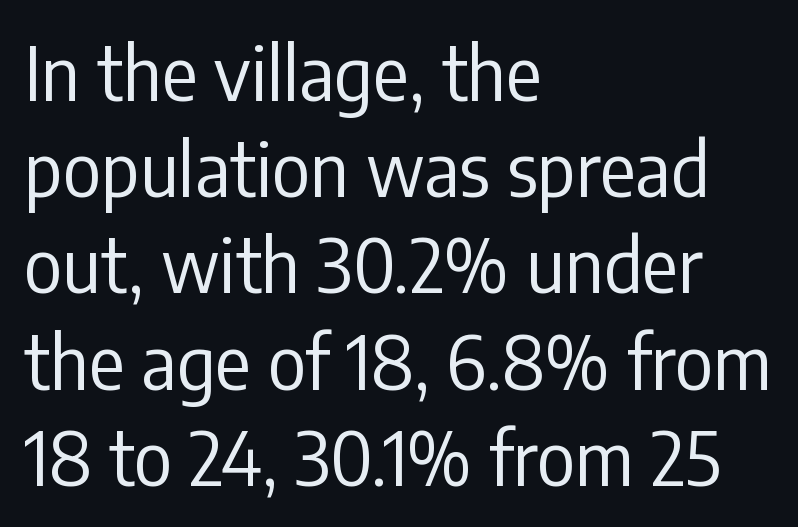
The image shows 74 px regular-weight, condensed sans-serif type, upright; set left-aligned, normal line spacing (1.3x), normal letter spacing, not underlined; low stroke contrast and a medium x-height.
